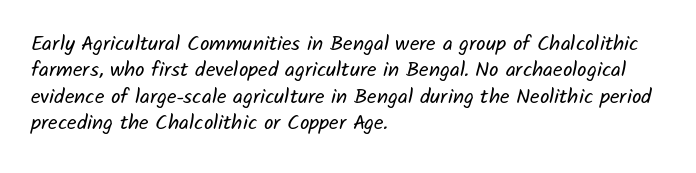
The image shows 21 px text type; set left-aligned, normal line spacing (1.26x), normal letter spacing, not underlined.
